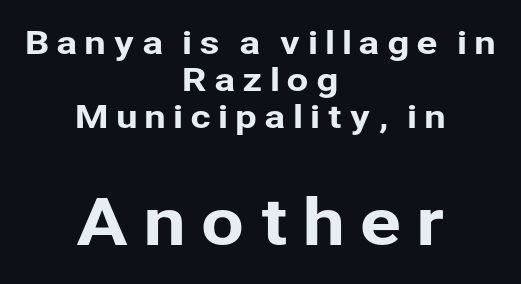
No word sits above an underline. Type style note: lacks serifs. The font's upright variant was chosen for this text. Glyph-to-glyph distance is far greater than everyday printed text. Layout note: lines centered.
